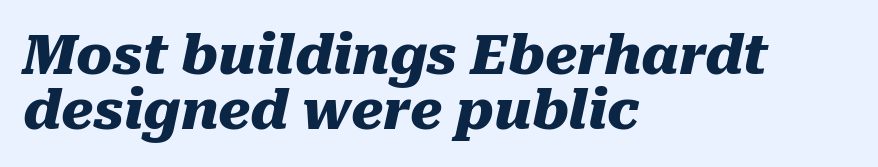
Q: Is the text bold? A: Yes.
Q: Is the text italic (slanted)? A: Yes, it leans right by about 10 degrees.
Q: Is the text underlined? A: No.
Q: How is the paragraph aligned? A: Left-aligned.
Q: Is the spacing between letters normal or unusually wide? A: Normal.
Q: Is the spacing between lines tight, normal or loose? A: Tight.
Q: Width (condensed, normal, or wide)? A: Normal.
Q: Stroke contrast? A: Medium.
Q: x-height? A: Medium.
Q: Monospaced? A: No.
